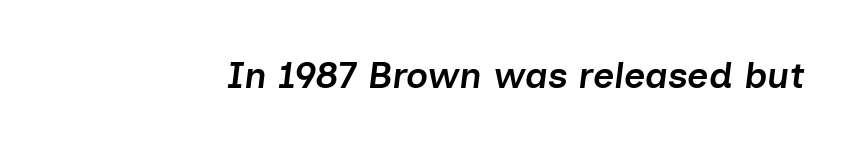
{"italic": "yes", "lean": "right", "slant_degrees": 7, "bold": "semi", "weight": "semibold", "width": "normal", "stroke_contrast": "low", "x_height": "medium", "monospaced": "no", "underline": "no", "letter_spacing": "normal", "letter_spacing_em": 0.0, "glyph_px": 37}
